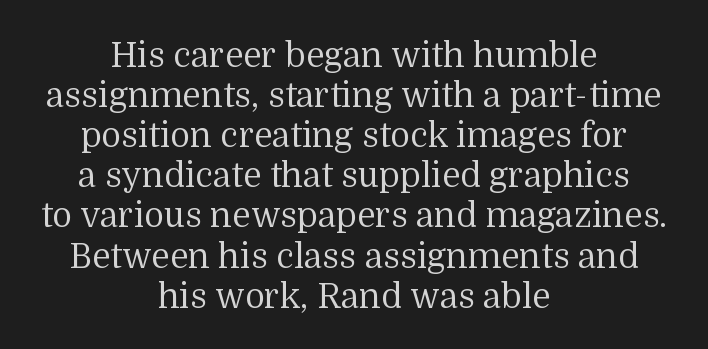
Q: Is the text bold? A: No.
Q: Is the text italic (slanted)? A: No, it is upright.
Q: Is the typeface a serif or a sans-serif typeface? A: Serif.
Q: Is the text underlined? A: No.
Q: How is the paragraph aligned? A: Centered.
Q: Is the spacing between letters normal or unusually wide? A: Normal.
Q: Width (condensed, normal, or wide)? A: Normal.
Q: Stroke contrast? A: Medium.
Q: x-height? A: Medium.
Q: Monospaced? A: No.
